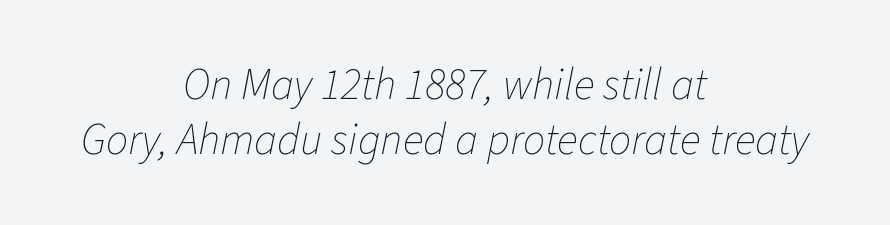
{"italic": "yes", "lean": "right", "slant_degrees": 11, "bold": "no", "weight": "thin", "width": "normal", "stroke_contrast": "low", "x_height": "medium", "monospaced": "no", "underline": "no", "align": "center", "line_spacing": "normal", "line_spacing_ratio": 1.25, "letter_spacing": "normal", "letter_spacing_em": 0.0, "glyph_px": 44}
